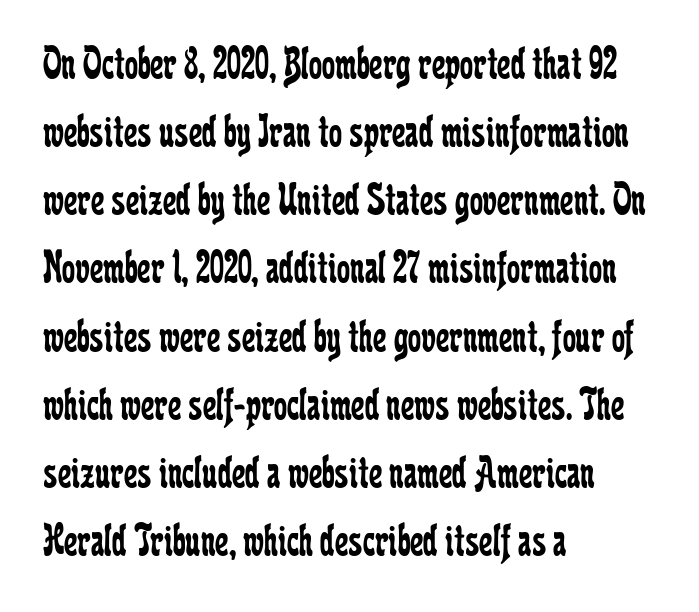
{"serif": "yes", "italic": "no", "bold": "no", "weight": "regular", "width": "condensed", "stroke_contrast": "low", "x_height": "medium", "monospaced": "no", "underline": "no", "align": "left", "line_spacing": "normal", "line_spacing_ratio": 1.45, "letter_spacing": "normal", "letter_spacing_em": 0.0, "glyph_px": 47}
